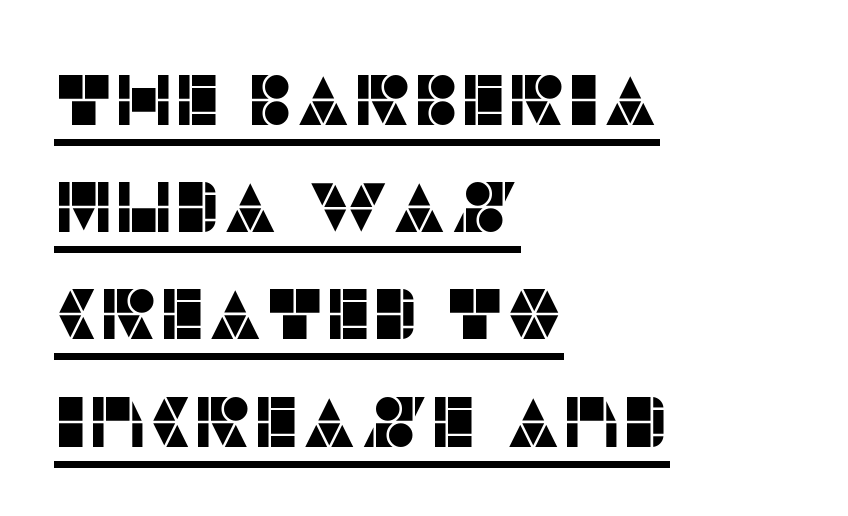
Q: Is the text italic (slanted)? A: No, it is upright.
Q: Is the typeface a serif or a sans-serif typeface? A: Sans-serif.
Q: Is the text underlined? A: Yes.
Q: How is the paragraph aligned? A: Left-aligned.
Q: Is the spacing between letters normal or unusually wide? A: Normal.
Q: Is the spacing between lines tight, normal or loose? A: Normal.
Q: Width (condensed, normal, or wide)? A: Normal.
Q: Stroke contrast? A: Low.
Q: x-height? A: Large.
Q: Monospaced? A: No.
